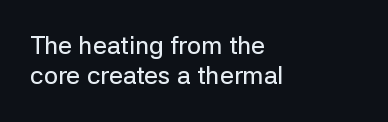
{"italic": "no", "underline": "no", "align": "left", "line_spacing_ratio": 1.21, "letter_spacing": "normal", "letter_spacing_em": 0.0, "glyph_px": 25}
